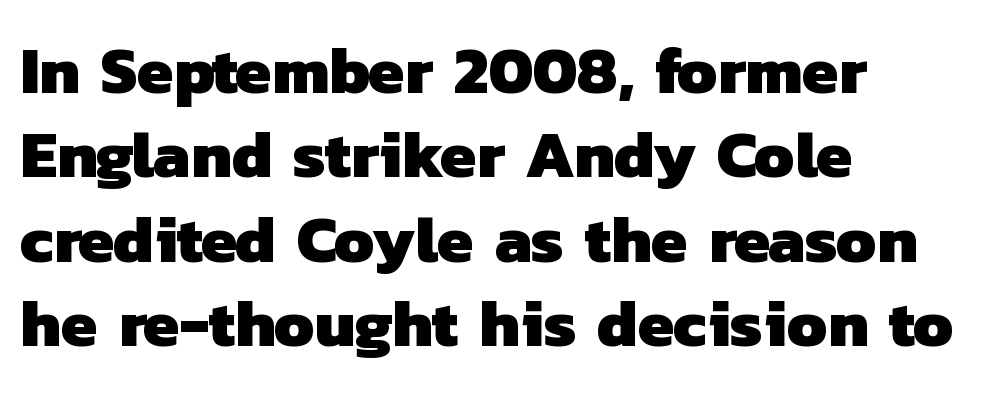
Q: Is the text bold? A: Yes.
Q: Is the typeface a serif or a sans-serif typeface? A: Sans-serif.
Q: Is the text underlined? A: No.
Q: How is the paragraph aligned? A: Left-aligned.
Q: Is the spacing between letters normal or unusually wide? A: Normal.
Q: Is the spacing between lines tight, normal or loose? A: Normal.
Q: Width (condensed, normal, or wide)? A: Normal.
Q: Stroke contrast? A: Low.
Q: x-height? A: Medium.
Q: Monospaced? A: No.
